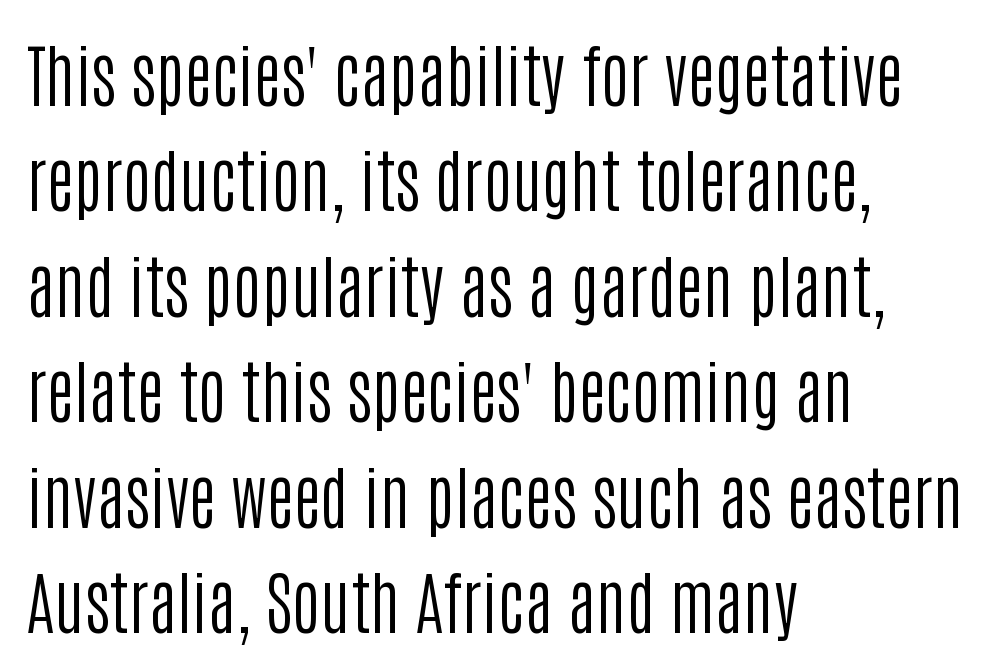
Q: Is the text bold? A: No.
Q: Is the text italic (slanted)? A: No, it is upright.
Q: Is the typeface a serif or a sans-serif typeface? A: Sans-serif.
Q: Is the text underlined? A: No.
Q: How is the paragraph aligned? A: Left-aligned.
Q: Is the spacing between letters normal or unusually wide? A: Normal.
Q: Is the spacing between lines tight, normal or loose? A: Normal.
Q: Width (condensed, normal, or wide)? A: Condensed.
Q: Stroke contrast? A: Low.
Q: x-height? A: Large.
Q: Monospaced? A: No.
